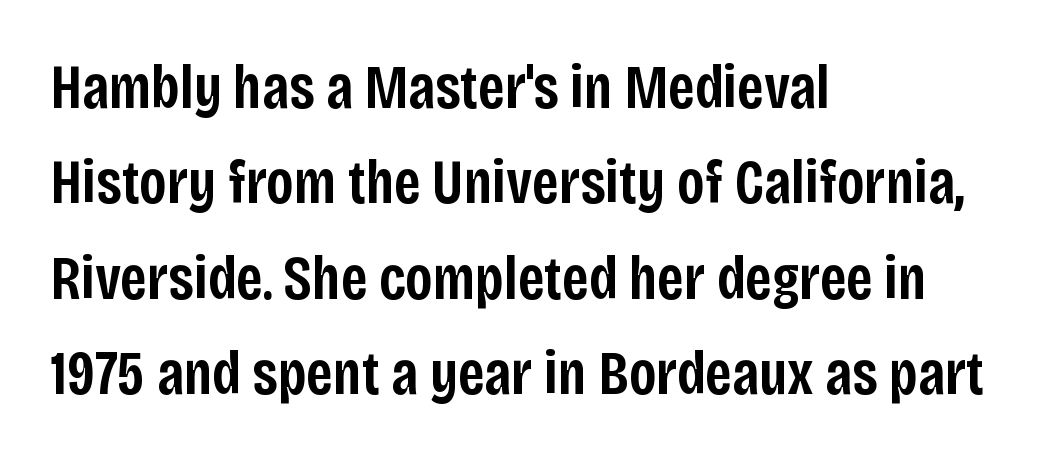
The compositor pushed each line to the left boundary. Type style note: lacks serifs. Bold? Not quite — semibold, heavier than regular but stopping short. The rendering uses a moderate line-height, typical for paragraphs. Short note: letters normally spaced.
